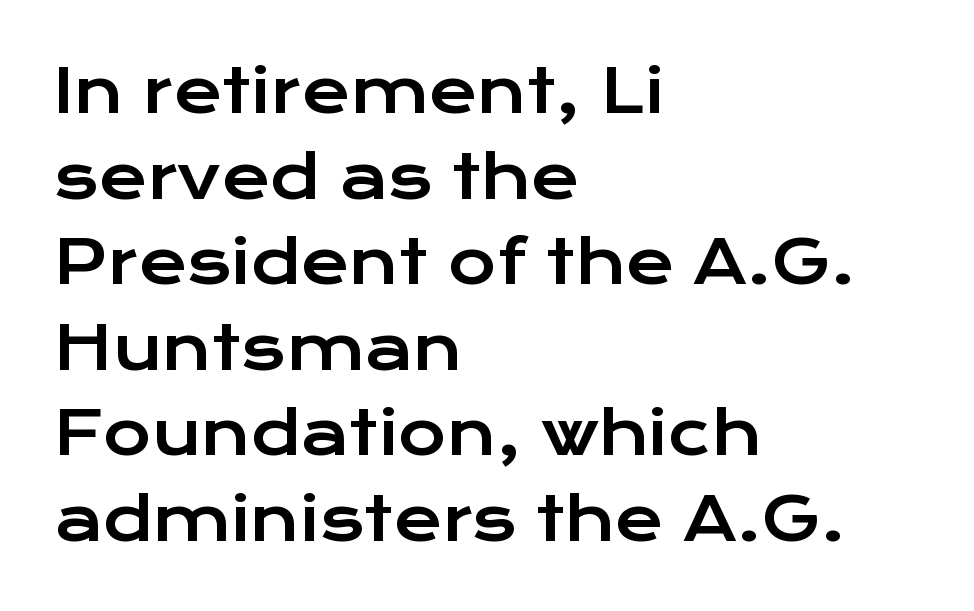
Q: Is the text italic (slanted)? A: No, it is upright.
Q: Is the typeface a serif or a sans-serif typeface? A: Sans-serif.
Q: Is the text underlined? A: No.
Q: How is the paragraph aligned? A: Left-aligned.
Q: Is the spacing between letters normal or unusually wide? A: Normal.
Q: Is the spacing between lines tight, normal or loose? A: Normal.
Q: Width (condensed, normal, or wide)? A: Wide.
Q: Stroke contrast? A: Low.
Q: x-height? A: Medium.
Q: Monospaced? A: No.
